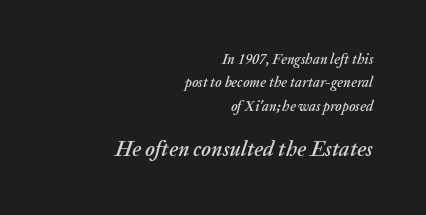
Q: Is the text italic (slanted)? A: Yes, it leans right by about 20 degrees.
Q: Is the text underlined? A: No.
Q: How is the paragraph aligned? A: Right-aligned.
Q: Is the spacing between letters normal or unusually wide? A: Normal.
Q: Is the spacing between lines tight, normal or loose? A: Normal.
Q: Which block of text is set in a larger size, the first (top) or the second (bottom)? A: The second (bottom) one.
